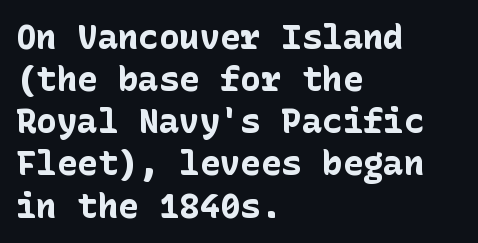
{"serif": "no", "italic": "no", "bold": "yes", "weight": "bold", "width": "normal", "stroke_contrast": "low", "x_height": "medium", "underline": "no", "align": "left", "line_spacing_ratio": 1.24, "letter_spacing": "normal", "letter_spacing_em": 0.0, "glyph_px": 34}
